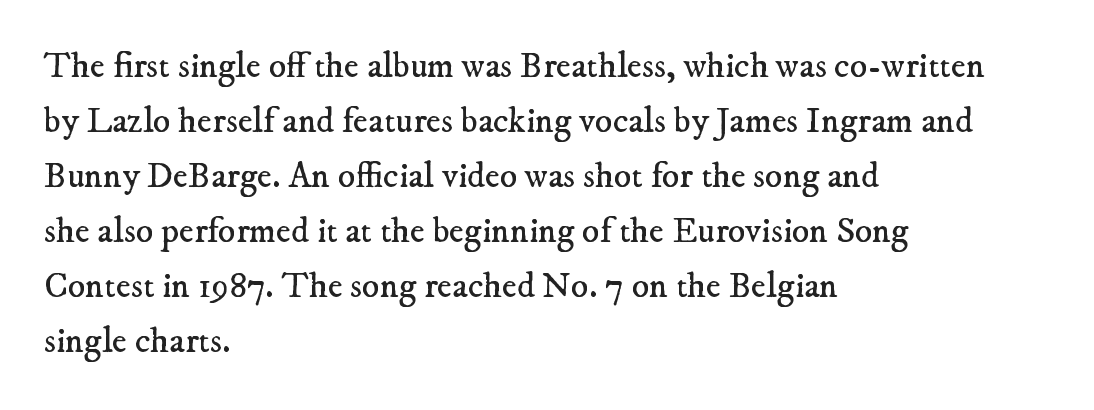
{"serif": "yes", "bold": "no", "weight": "regular", "width": "normal", "stroke_contrast": "low", "x_height": "small", "monospaced": "no", "underline": "no", "align": "left", "line_spacing": "normal", "line_spacing_ratio": 1.53, "letter_spacing": "normal", "letter_spacing_em": 0.0, "glyph_px": 36}
